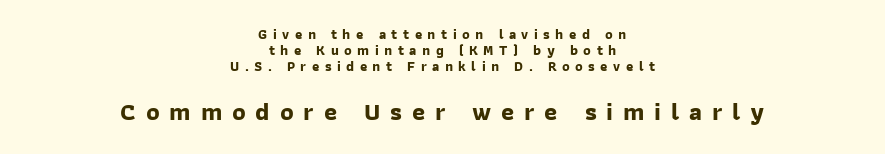
Q: Is the text bold? A: Yes.
Q: Is the text underlined? A: No.
Q: How is the paragraph aligned? A: Centered.
Q: Is the spacing between letters normal or unusually wide? A: Unusually wide.
Q: Which block of text is set in a larger size, the first (top) or the second (bottom)? A: The second (bottom) one.
